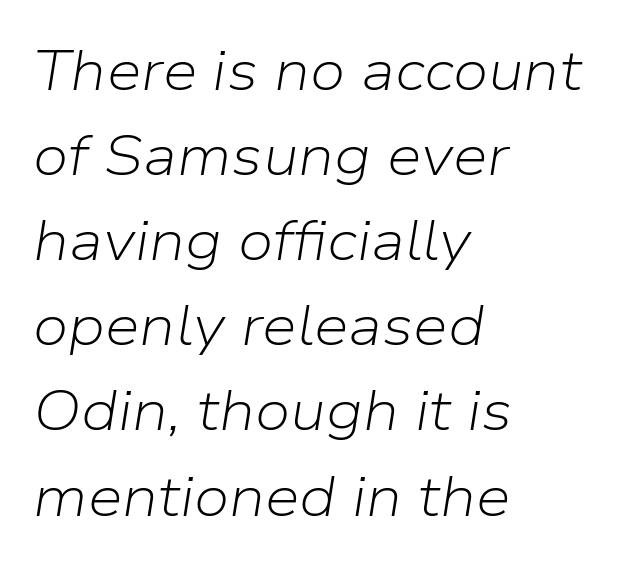
The rendering uses natural spacing where letterforms have individual widths. Interline gaps are of average width in this sample. No letter is thick-stroked: the sample isn't bold. Compared with typical body copy, the letter spacing here is the same. Underline: absent.
